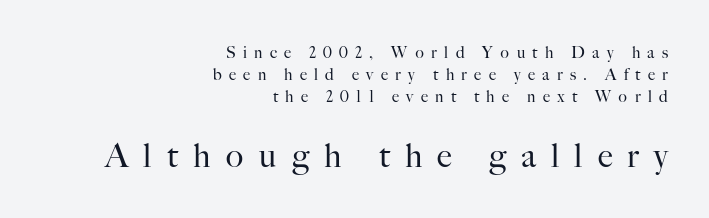
{"serif": "yes", "italic": "no", "bold": "no", "weight": "regular", "width": "normal", "stroke_contrast": "high", "x_height": "small", "monospaced": "no", "underline": "no", "align": "right", "line_spacing": "normal", "line_spacing_ratio": 1.36, "letter_spacing": "wide", "letter_spacing_em": 0.46, "larger_block": "second", "size_ratio": 2.06, "glyph_px": 33}
